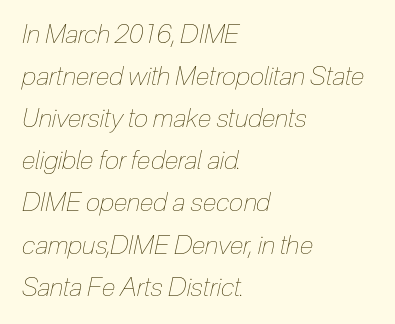
This reads as an unemphasized weight, regular at the heaviest. A clean baseline with only descenders dipping below it. These lines stack with their left ends in a neat column. Is the type slanted? Yes — the strokes lean at a clear angle. Evenly set lines give the paragraph a standard silhouette.
